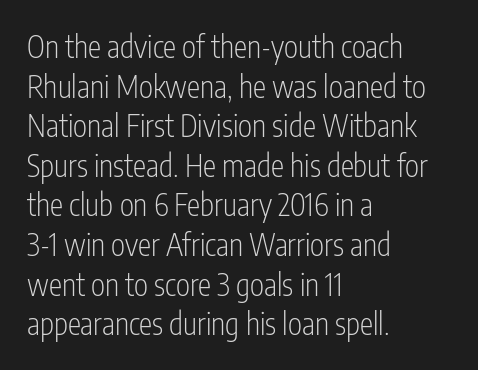
The image shows 30 px light, condensed sans-serif type, upright; set left-aligned, normal line spacing (1.32x), normal letter spacing, not underlined; low stroke contrast and a medium x-height.
